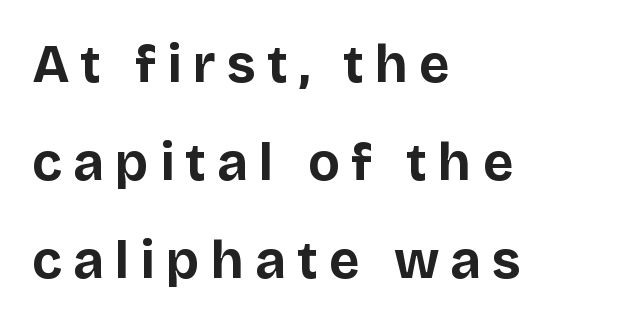
Q: Is the text bold? A: Yes.
Q: Is the text italic (slanted)? A: No, it is upright.
Q: Is the typeface a serif or a sans-serif typeface? A: Sans-serif.
Q: Is the text underlined? A: No.
Q: How is the paragraph aligned? A: Left-aligned.
Q: Is the spacing between letters normal or unusually wide? A: Unusually wide.
Q: Width (condensed, normal, or wide)? A: Normal.
Q: Stroke contrast? A: Low.
Q: x-height? A: Large.
Q: Monospaced? A: No.
